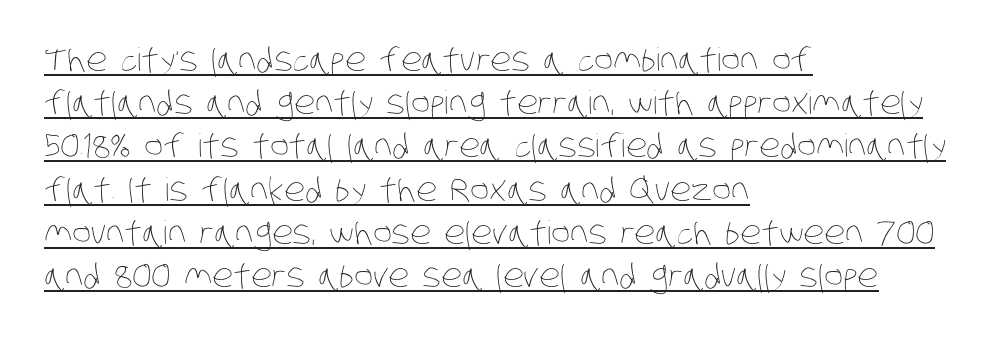
The image shows 32 px thin, condensed type; set left-aligned, normal line spacing (1.35x), normal letter spacing, underlined; low stroke contrast and a large x-height.
